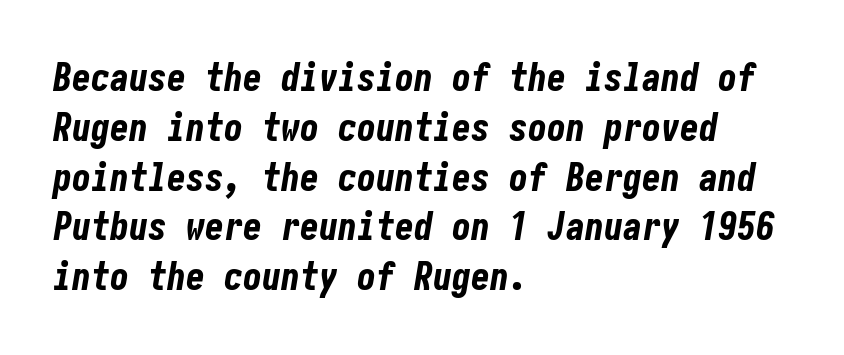
Q: Is the text bold? A: Yes.
Q: Is the text italic (slanted)? A: Yes, it leans right by about 10 degrees.
Q: Is the text underlined? A: No.
Q: How is the paragraph aligned? A: Left-aligned.
Q: Is the spacing between letters normal or unusually wide? A: Normal.
Q: Is the spacing between lines tight, normal or loose? A: Normal.
Q: Width (condensed, normal, or wide)? A: Condensed.
Q: Stroke contrast? A: Low.
Q: x-height? A: Medium.
